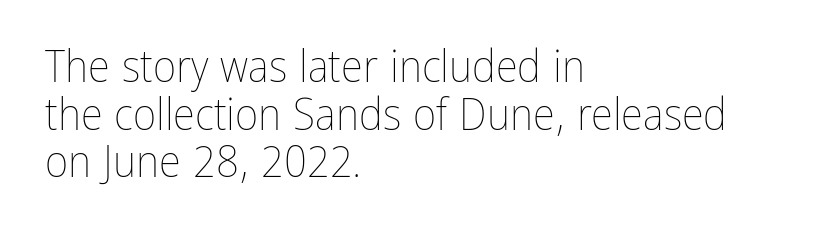
{"italic": "no", "bold": "no", "weight": "thin", "width": "condensed", "stroke_contrast": "low", "x_height": "medium", "monospaced": "no", "underline": "no", "align": "left", "line_spacing": "tight", "line_spacing_ratio": 1.06, "letter_spacing": "normal", "letter_spacing_em": 0.0, "glyph_px": 45}
